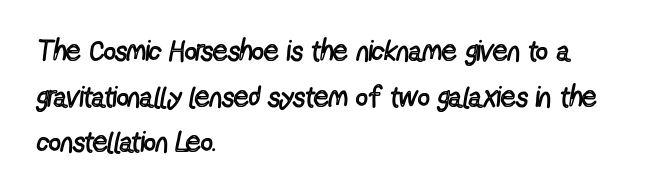
{"serif": "no", "bold": "no", "weight": "regular", "width": "condensed", "x_height": "medium", "monospaced": "no", "underline": "no", "align": "left", "line_spacing": "normal", "line_spacing_ratio": 1.57, "letter_spacing": "normal", "letter_spacing_em": 0.0, "glyph_px": 29}
